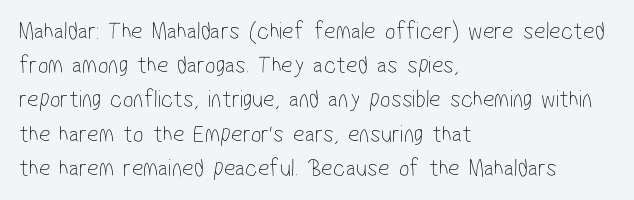
A clean baseline with only descenders dipping below it. Counters stay open thanks to moderate or lighter strokes. Words appear dense and cohesive because spacing is normal. Quick note: interline space is typical. Alignment: flush left.
